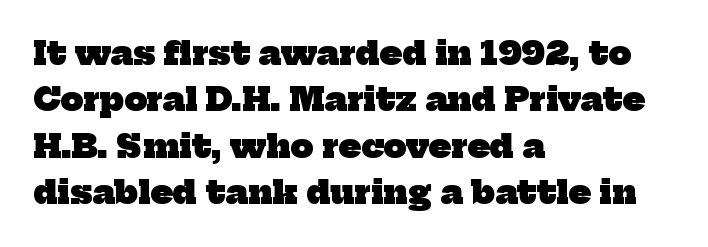
Q: Is the text bold? A: Yes.
Q: Is the typeface a serif or a sans-serif typeface? A: Serif.
Q: Is the text underlined? A: No.
Q: How is the paragraph aligned? A: Left-aligned.
Q: Is the spacing between letters normal or unusually wide? A: Normal.
Q: Is the spacing between lines tight, normal or loose? A: Normal.
Q: Width (condensed, normal, or wide)? A: Normal.
Q: Stroke contrast? A: Low.
Q: x-height? A: Medium.
Q: Monospaced? A: No.
